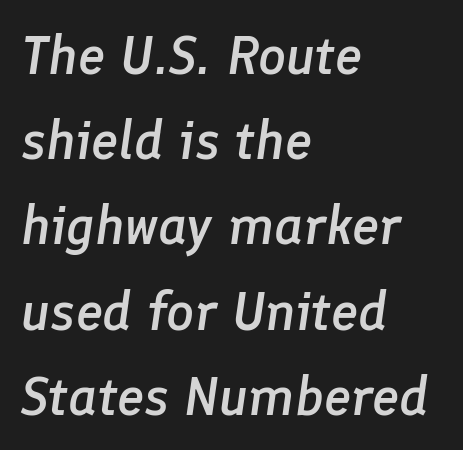
Baseline-to-baseline distance is the conventional proportion of letter height. In terms of letterspacing, this is plain default setting. Yep, that's italic — everything's leaning. The space beneath each line is pristine and unruled. The rag falls on the right side of this text block. Looks like regular typesetting: each glyph gets only the width it needs.
